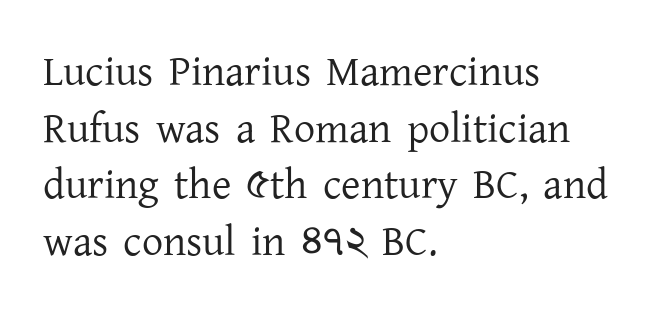
Think of a printed novel: that variable character pitch is what you see here. Observe the ordinary spacing: letters are neighbours, not strangers. Notice how descenders clear the ascenders below comfortably — that's standard leading. These glyphs show unthickened strokes, regular width or finer. The passage shown is typeset with a serif family. Notice how the stems are strictly vertical — no italics here.
